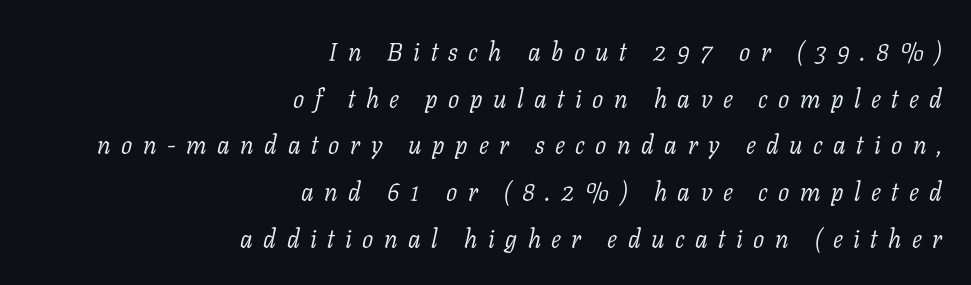
Q: Is the text bold? A: No.
Q: Is the text italic (slanted)? A: Yes, it leans right by about 11 degrees.
Q: Is the text underlined? A: No.
Q: How is the paragraph aligned? A: Right-aligned.
Q: Is the spacing between letters normal or unusually wide? A: Unusually wide.
